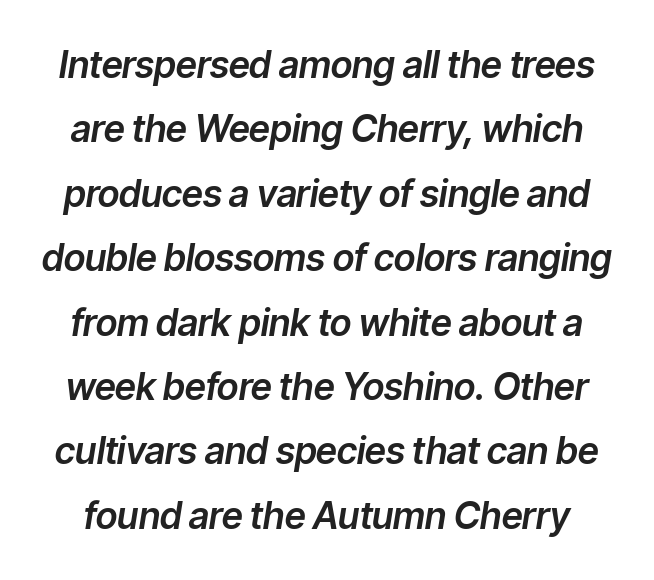
Only glyphs here, with clear space below each row. Spacing verdict: proportional, widths tailored to each character. Look at the tracking — it's just the regular setting, nothing added. This is oblique type, the kind used for emphasis or titles.
